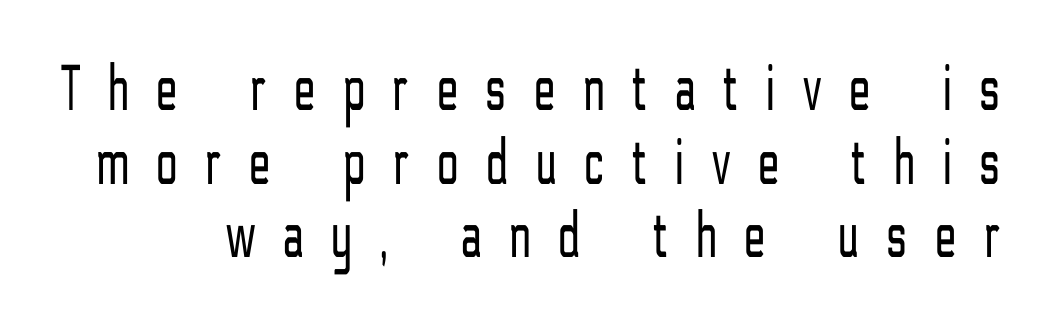
Closely set lines give the paragraph a compact silhouette. No word sits above an underline. The passage shown is typeset with a sans-serif family. Tracking value appears strongly positive — letters spread wide. This is the regular roman posture of the typeface. Is the type heavy? It reads as light-to-regular instead.
